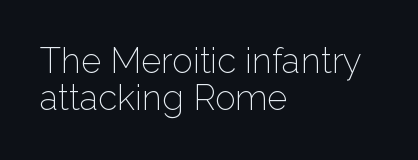
Q: Is the text bold? A: No.
Q: Is the text italic (slanted)? A: No, it is upright.
Q: Is the typeface a serif or a sans-serif typeface? A: Sans-serif.
Q: Is the text underlined? A: No.
Q: How is the paragraph aligned? A: Left-aligned.
Q: Is the spacing between letters normal or unusually wide? A: Normal.
Q: Is the spacing between lines tight, normal or loose? A: Tight.
Q: Width (condensed, normal, or wide)? A: Normal.
Q: Stroke contrast? A: Low.
Q: x-height? A: Medium.
Q: Monospaced? A: No.
